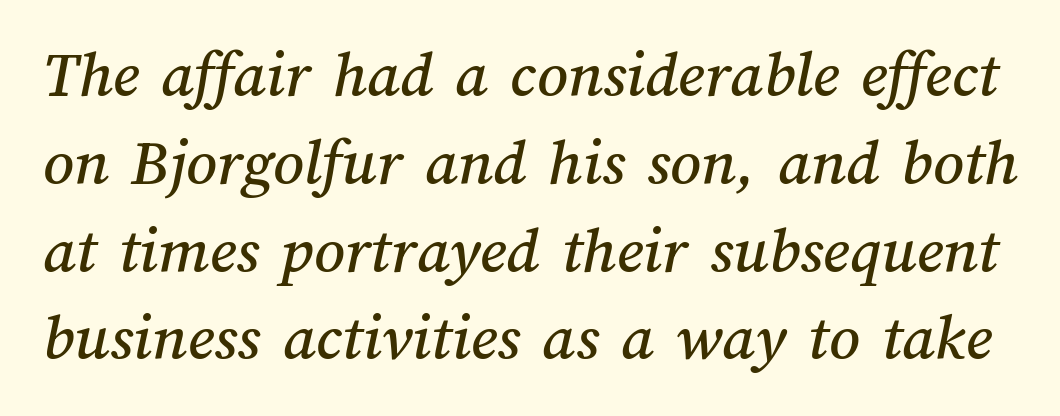
The line texture is even and compact thanks to regular tracking. Only glyphs here, with clear space below each row. What's the leading like? Ordinary, nothing unusual. Here the designer chose a conventional face with non-uniform glyph widths.
